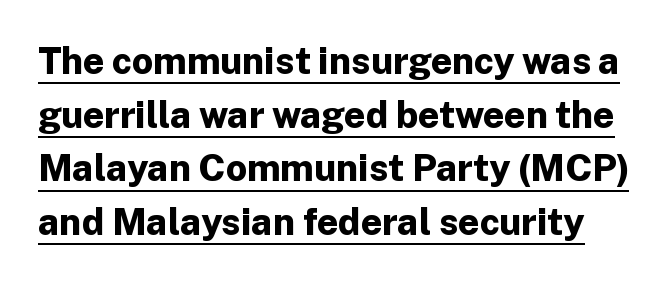
{"serif": "no", "italic": "no", "bold": "yes", "weight": "bold", "width": "normal", "stroke_contrast": "low", "x_height": "medium", "monospaced": "no", "underline": "yes", "line_spacing": "normal", "line_spacing_ratio": 1.45, "letter_spacing": "normal", "letter_spacing_em": 0.0, "glyph_px": 37}
